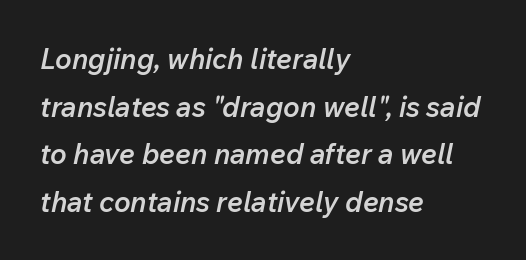
The image shows 28 px semibold type, italic (leaning right); set left-aligned, normal line spacing (1.7x), normal letter spacing, not underlined; low stroke contrast and a medium x-height.
